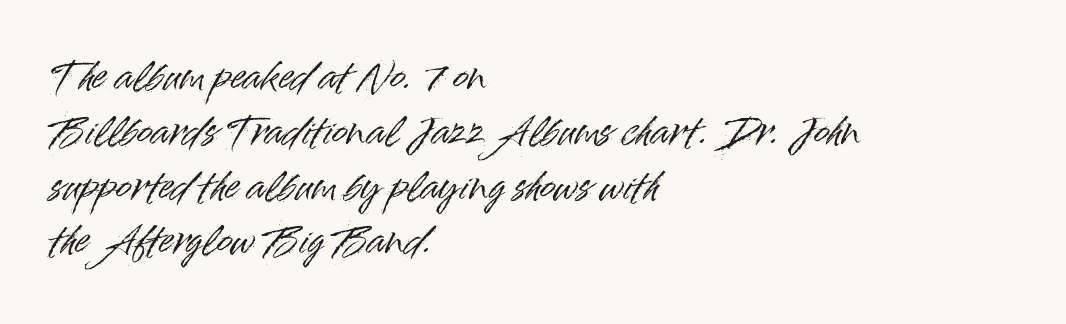
{"serif": "no", "width": "normal", "stroke_contrast": "high", "x_height": "small", "monospaced": "no", "underline": "no", "align": "left", "line_spacing": "normal", "line_spacing_ratio": 1.48, "letter_spacing": "normal", "letter_spacing_em": 0.0, "glyph_px": 37}
